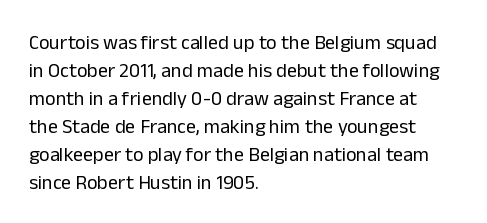
Q: Is the text bold? A: No.
Q: Is the text italic (slanted)? A: No, it is upright.
Q: Is the text underlined? A: No.
Q: How is the paragraph aligned? A: Left-aligned.
Q: Is the spacing between letters normal or unusually wide? A: Normal.
Q: Is the spacing between lines tight, normal or loose? A: Normal.
